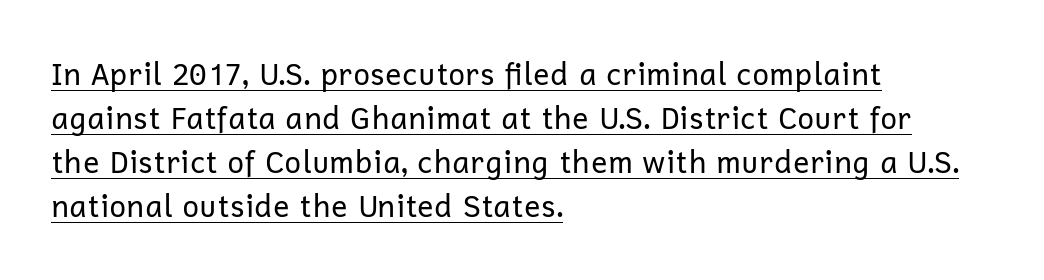
{"serif": "no", "italic": "no", "bold": "no", "weight": "regular", "width": "normal", "stroke_contrast": "low", "x_height": "medium", "monospaced": "no", "underline": "yes", "align": "left", "line_spacing": "normal", "line_spacing_ratio": 1.47, "letter_spacing": "normal", "letter_spacing_em": 0.0, "glyph_px": 30}
